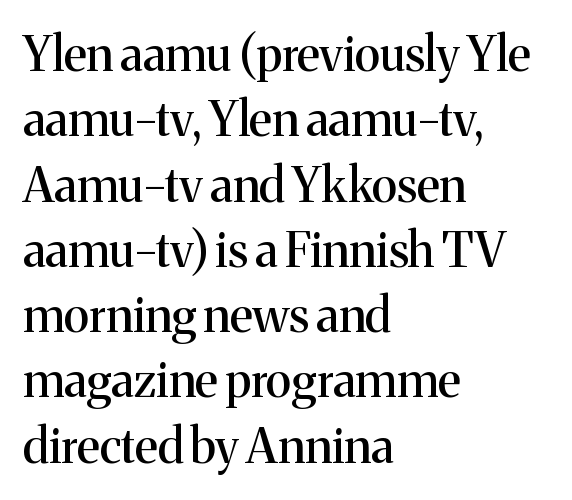
Q: Is the text italic (slanted)? A: No, it is upright.
Q: Is the typeface a serif or a sans-serif typeface? A: Serif.
Q: Is the text underlined? A: No.
Q: How is the paragraph aligned? A: Left-aligned.
Q: Is the spacing between letters normal or unusually wide? A: Normal.
Q: Is the spacing between lines tight, normal or loose? A: Normal.
Q: Width (condensed, normal, or wide)? A: Normal.
Q: Stroke contrast? A: Medium.
Q: x-height? A: Medium.
Q: Monospaced? A: No.
